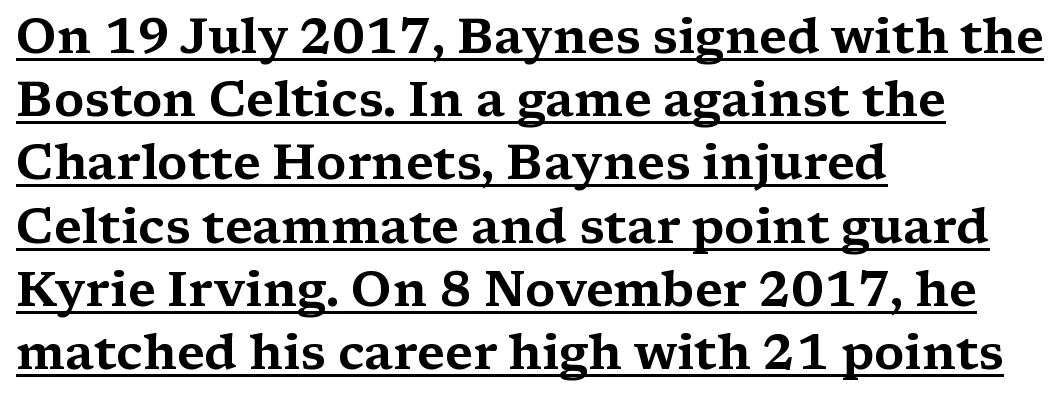
{"serif": "yes", "italic": "no", "width": "wide", "stroke_contrast": "medium", "x_height": "medium", "monospaced": "no", "underline": "yes", "align": "left", "line_spacing": "normal", "line_spacing_ratio": 1.29, "letter_spacing": "normal", "letter_spacing_em": 0.0, "glyph_px": 49}
